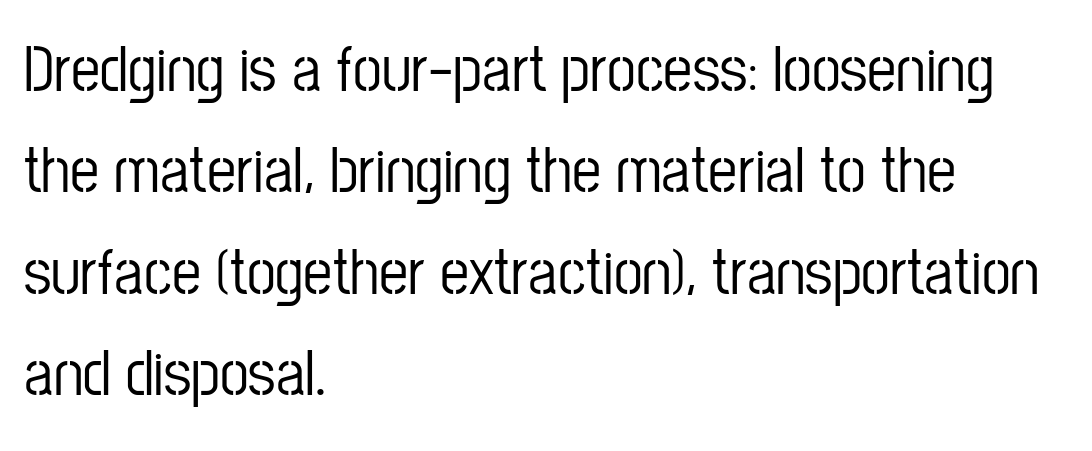
The image shows 65 px condensed sans-serif type, upright; set left-aligned, normal line spacing (1.56x), normal letter spacing, not underlined; low stroke contrast and a medium x-height.
